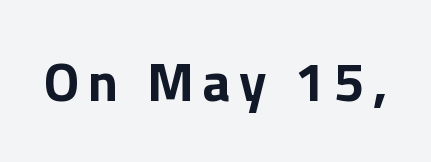
{"serif": "no", "italic": "no", "width": "normal", "stroke_contrast": "low", "x_height": "medium", "monospaced": "no", "underline": "no", "glyph_px": 55}
